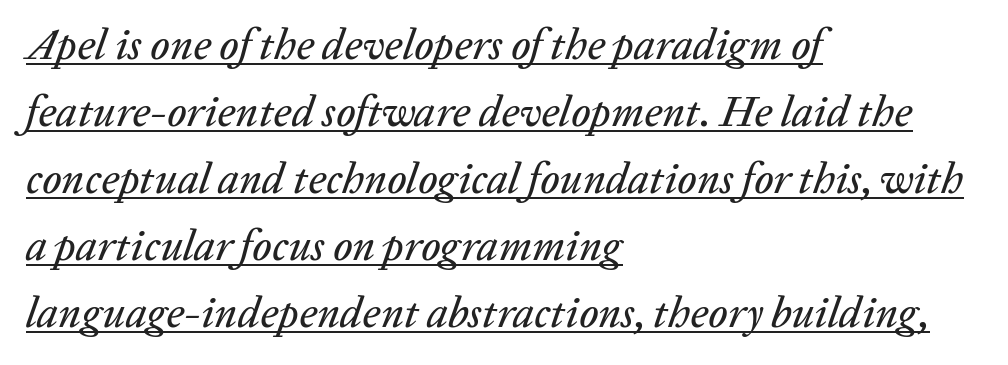
{"italic": "yes", "lean": "right", "slant_degrees": 20, "width": "normal", "stroke_contrast": "low", "x_height": "medium", "monospaced": "no", "underline": "yes", "align": "left", "line_spacing": "normal", "line_spacing_ratio": 1.56, "letter_spacing": "normal", "letter_spacing_em": 0.0, "glyph_px": 43}
